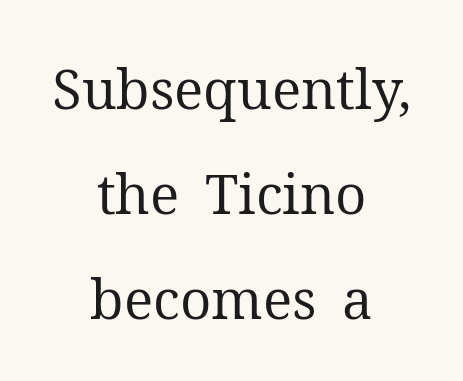
Q: Is the text bold? A: No.
Q: Is the text italic (slanted)? A: No, it is upright.
Q: Is the typeface a serif or a sans-serif typeface? A: Serif.
Q: Is the text underlined? A: No.
Q: How is the paragraph aligned? A: Centered.
Q: Is the spacing between letters normal or unusually wide? A: Normal.
Q: Is the spacing between lines tight, normal or loose? A: Loose.
Q: Width (condensed, normal, or wide)? A: Normal.
Q: Stroke contrast? A: Medium.
Q: x-height? A: Medium.
Q: Monospaced? A: No.
